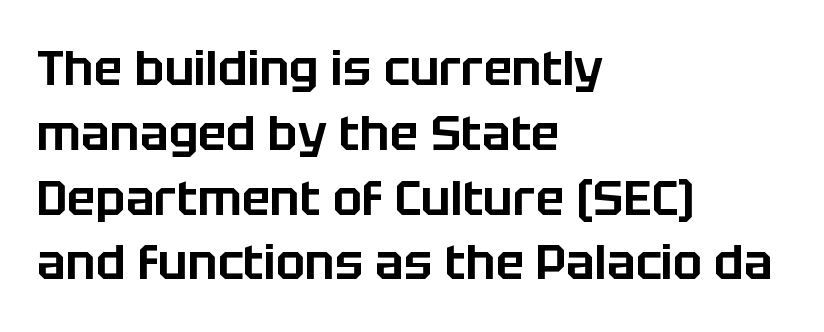
The image shows 48 px sans-serif type, upright; set left-aligned, normal line spacing (1.35x), normal letter spacing, not underlined; low stroke contrast and a large x-height.
